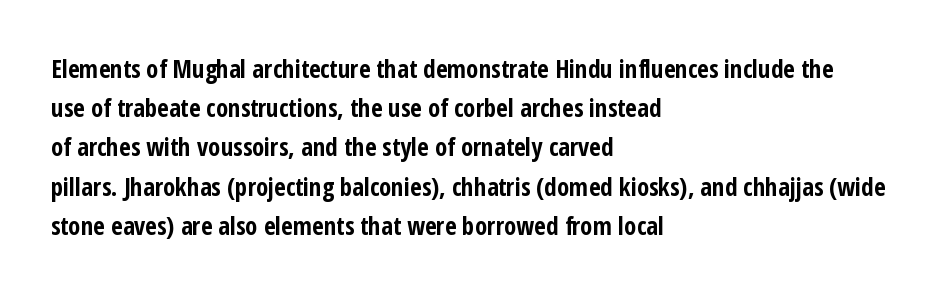
Q: Is the text bold? A: Yes.
Q: Is the text italic (slanted)? A: No, it is upright.
Q: Is the text underlined? A: No.
Q: How is the paragraph aligned? A: Left-aligned.
Q: Is the spacing between letters normal or unusually wide? A: Normal.
Q: Is the spacing between lines tight, normal or loose? A: Normal.
